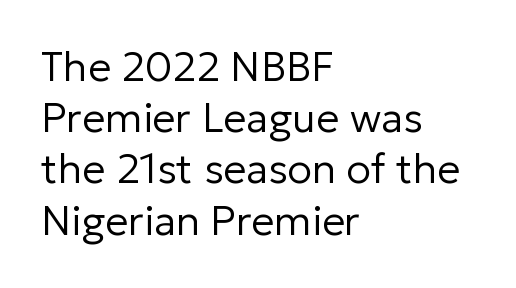
The image shows 41 px regular-weight sans-serif type, upright; set left-aligned, normal line spacing (1.25x), normal letter spacing, not underlined; low stroke contrast and a medium x-height.
